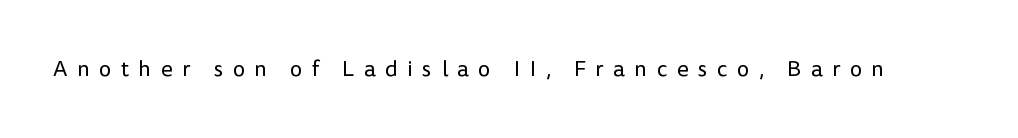
{"italic": "no", "bold": "no", "underline": "no", "letter_spacing": "wide", "letter_spacing_em": 0.43, "glyph_px": 22}
